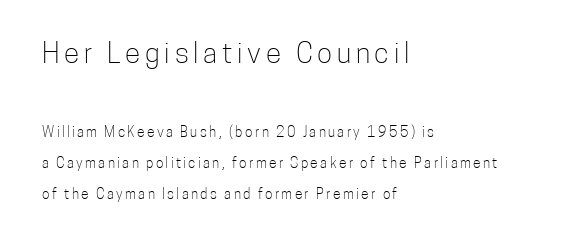
The image shows 28 px light, condensed sans-serif type, upright; set left-aligned, loose line spacing (2.21x), not underlined; the first (top) block is 2.0x larger; low stroke contrast and a medium x-height.
